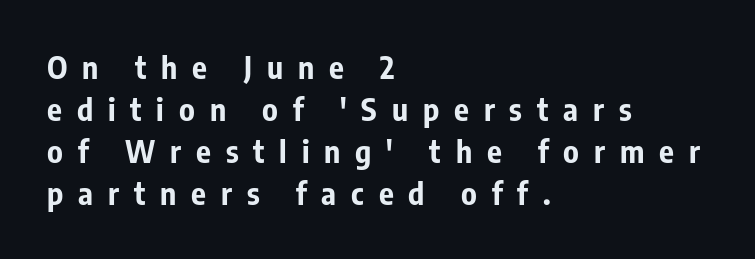
Q: Is the text bold? A: Yes.
Q: Is the text italic (slanted)? A: No, it is upright.
Q: Is the typeface a serif or a sans-serif typeface? A: Sans-serif.
Q: Is the text underlined? A: No.
Q: How is the paragraph aligned? A: Left-aligned.
Q: Is the spacing between letters normal or unusually wide? A: Unusually wide.
Q: Is the spacing between lines tight, normal or loose? A: Normal.
Q: Width (condensed, normal, or wide)? A: Condensed.
Q: Stroke contrast? A: Low.
Q: x-height? A: Medium.
Q: Monospaced? A: No.
